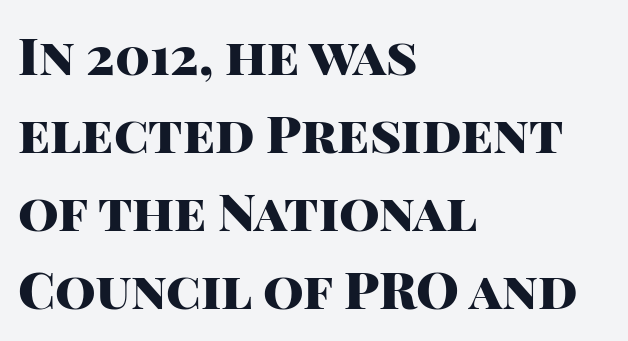
{"serif": "no", "italic": "no", "bold": "yes", "weight": "heavy", "width": "normal", "stroke_contrast": "high", "x_height": "large", "monospaced": "no", "underline": "no", "align": "left", "line_spacing": "normal", "line_spacing_ratio": 1.5, "letter_spacing": "normal", "letter_spacing_em": 0.0, "glyph_px": 52}
